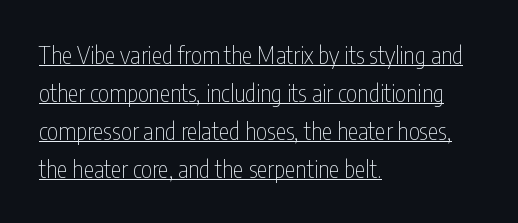
The image shows 24 px text type, upright; set left-aligned, normal line spacing (1.58x), normal letter spacing, underlined.
